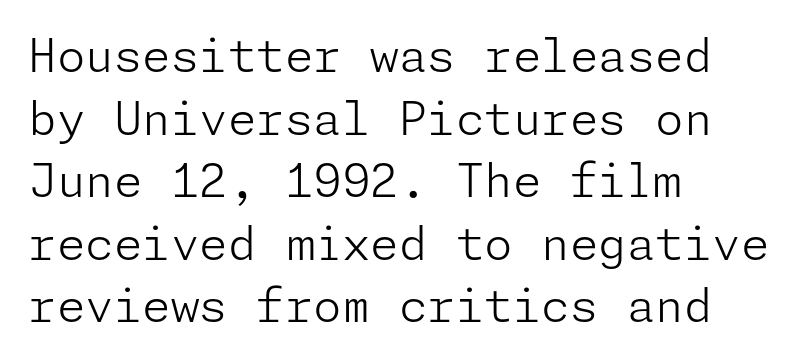
{"serif": "no", "italic": "no", "bold": "no", "weight": "light", "width": "normal", "stroke_contrast": "low", "x_height": "medium", "underline": "no", "align": "left", "line_spacing": "normal", "line_spacing_ratio": 1.36, "letter_spacing": "normal", "letter_spacing_em": 0.0, "glyph_px": 46}
